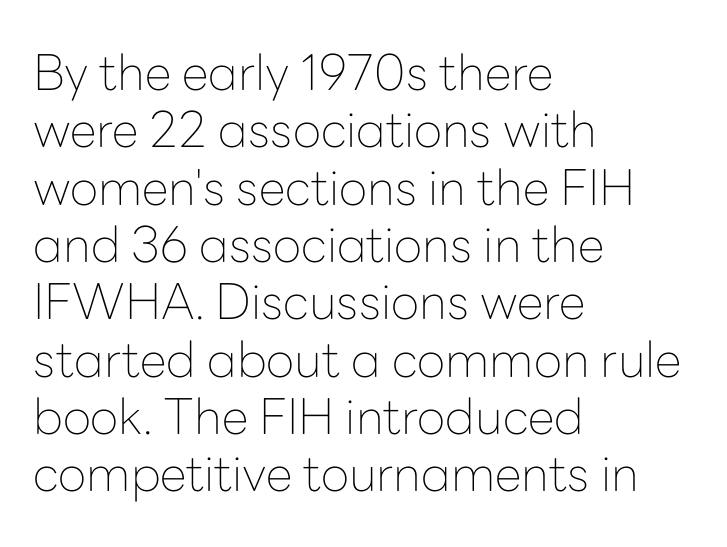
Q: Is the text bold? A: No.
Q: Is the text italic (slanted)? A: No, it is upright.
Q: Is the typeface a serif or a sans-serif typeface? A: Sans-serif.
Q: Is the text underlined? A: No.
Q: How is the paragraph aligned? A: Left-aligned.
Q: Is the spacing between letters normal or unusually wide? A: Normal.
Q: Width (condensed, normal, or wide)? A: Normal.
Q: Stroke contrast? A: Low.
Q: x-height? A: Medium.
Q: Monospaced? A: No.
